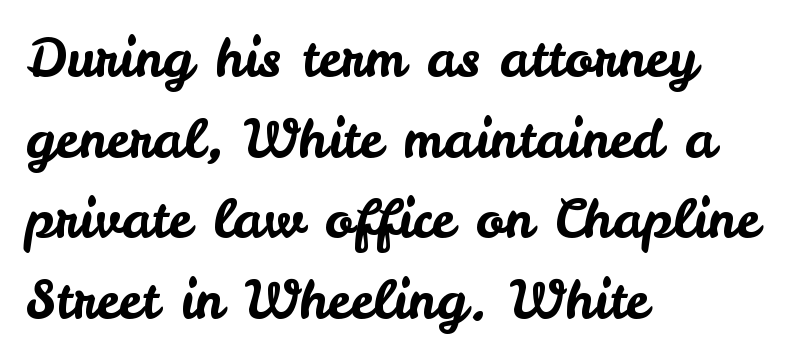
The image shows 53 px sans-serif type; set left-aligned, normal line spacing (1.52x), normal letter spacing, not underlined; low stroke contrast and a small x-height.
